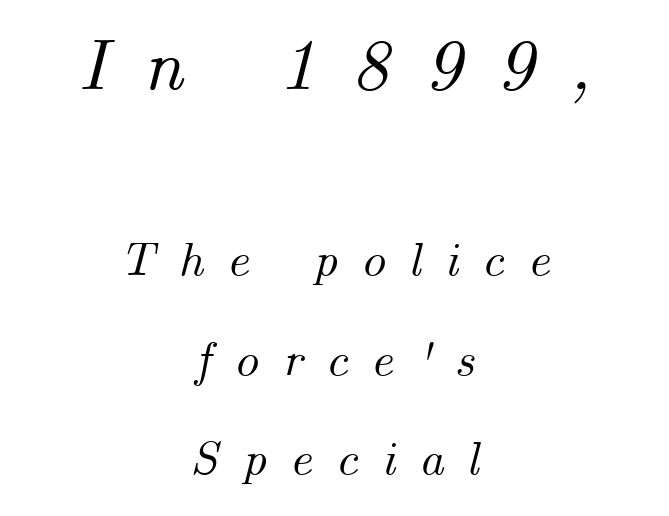
The image shows 74 px text type, italic (leaning right); set centered, loose line spacing (2.03x), unusually wide letter spacing (+0.47 em), not underlined; the first (top) block is 1.51x larger; medium stroke contrast and a small x-height.
